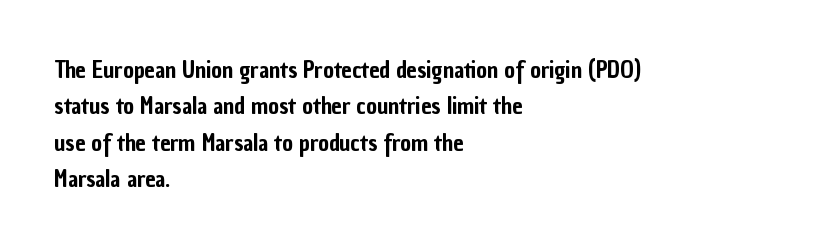
Style check: upright. Honestly, the letter spacing is just normal — you wouldn't notice it. Short and long lines alike share a common starting point at left. Any mark beneath the type? The region is blank. Interline gaps are of average width in this sample.
